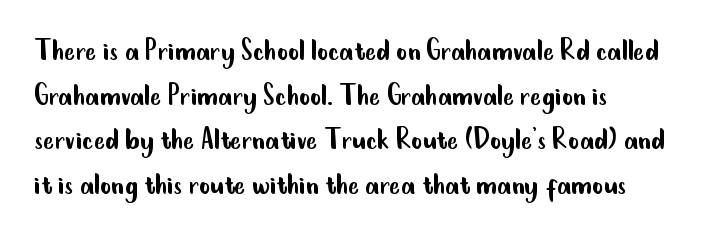
The image shows 34 px regular-weight, condensed sans-serif type, upright; set left-aligned, normal line spacing (1.31x), normal letter spacing, not underlined; low stroke contrast and a small x-height.
